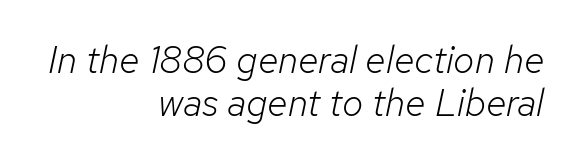
How would I describe the line gaps? Narrow and economical. The glyphs are unaccompanied by any horizontal stroke below them. An italicized treatment has been applied to the whole sample. These lines are rendered in a variable-pitch font. Each word holds together tightly as a unit, with standard inter-letter gaps. Heft: none added — not bold.
